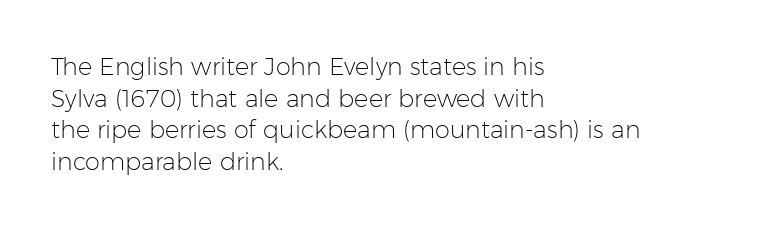
Leftover space on each line is placed entirely after the last word. The typesetting does not lean heavy: it is not bold. Honestly, the letter spacing is just normal — you wouldn't notice it. Underline: absent. If you drew a line through each stem, it would be perfectly vertical.
